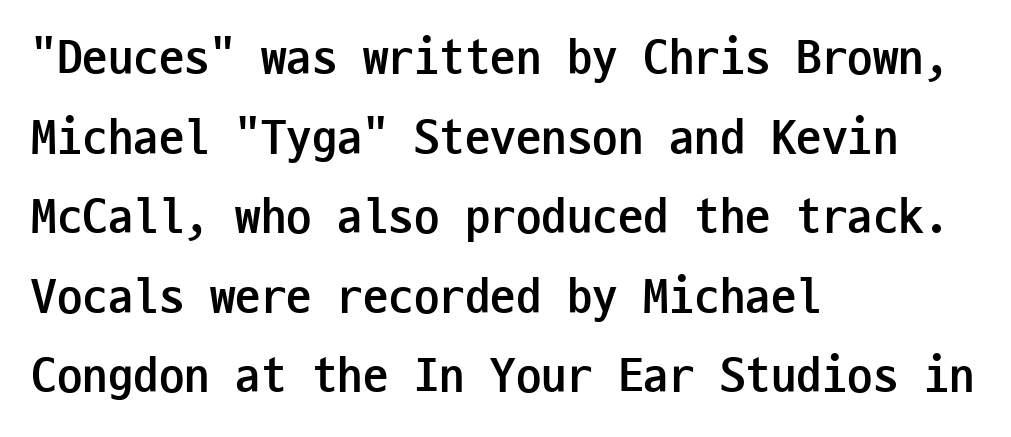
Q: Is the text bold? A: Yes.
Q: Is the text italic (slanted)? A: No, it is upright.
Q: Is the typeface a serif or a sans-serif typeface? A: Sans-serif.
Q: Is the text underlined? A: No.
Q: How is the paragraph aligned? A: Left-aligned.
Q: Is the spacing between letters normal or unusually wide? A: Normal.
Q: Is the spacing between lines tight, normal or loose? A: Normal.
Q: Width (condensed, normal, or wide)? A: Condensed.
Q: Stroke contrast? A: Low.
Q: x-height? A: Medium.
Q: Monospaced? A: Yes.
